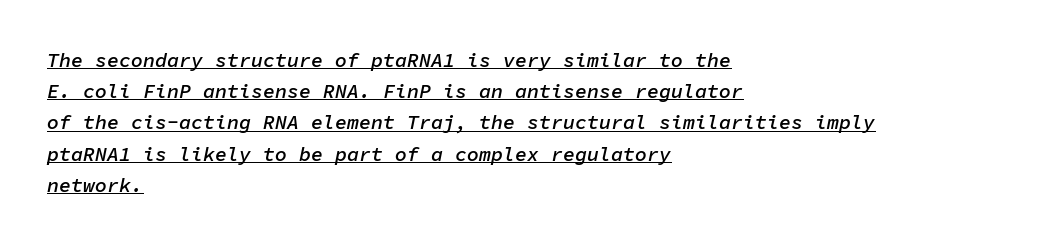
These lines stack with their left ends in a neat column. In terms of letterspacing, this is plain default setting. Each line of the rendering has a horizontal stroke beneath the glyphs. Every letter is mildly thick-stroked: semibold rather than bold. Is there much room between lines? A standard amount, neither cramped nor airy.
